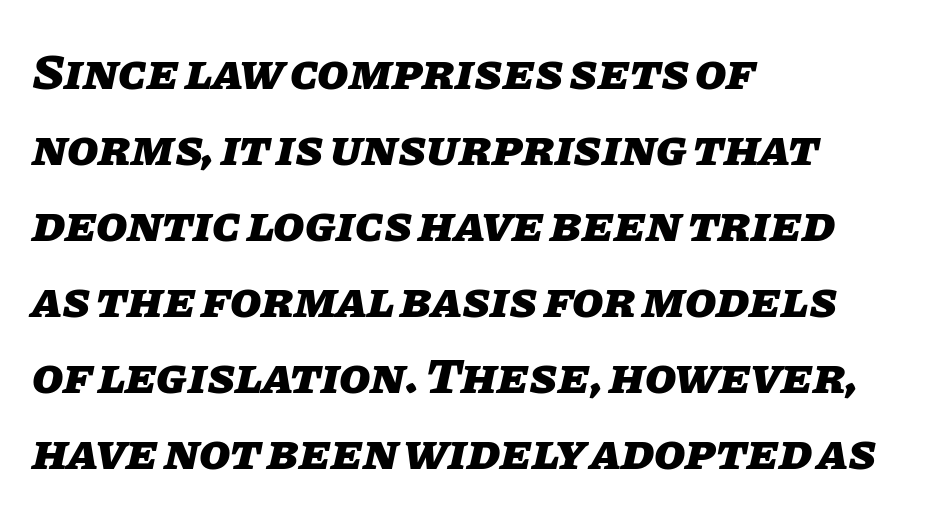
The image shows 51 px heavy type, italic (leaning right); set left-aligned, normal line spacing (1.49x), normal letter spacing, not underlined; low stroke contrast and a large x-height.
